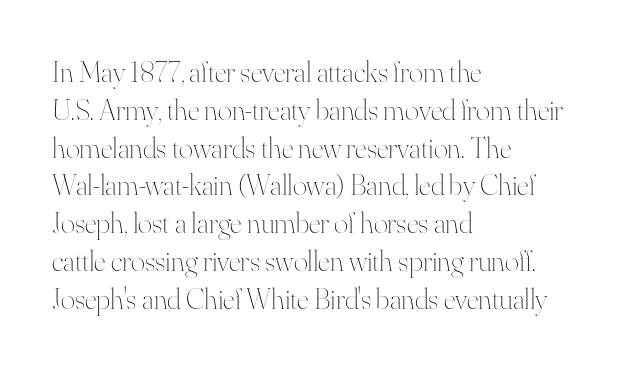
The image shows 30 px thin type, upright; set left-aligned, normal line spacing (1.26x), normal letter spacing, not underlined; high stroke contrast and a small x-height.
